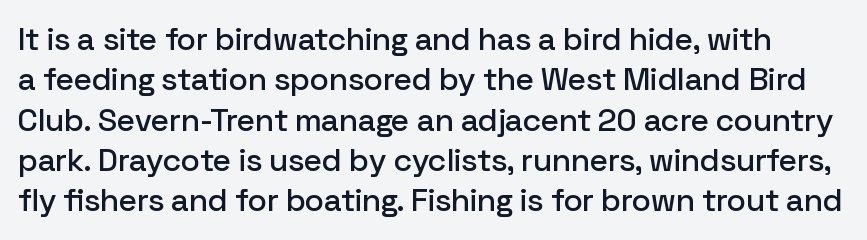
{"serif": "no", "italic": "no", "width": "normal", "stroke_contrast": "low", "x_height": "medium", "monospaced": "no", "underline": "no", "line_spacing": "normal", "line_spacing_ratio": 1.26, "letter_spacing": "normal", "letter_spacing_em": 0.0, "glyph_px": 32}
